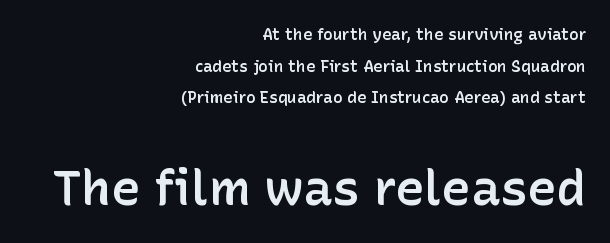
Q: Is the text bold? A: Semi-bold.
Q: Is the text italic (slanted)? A: No, it is upright.
Q: Is the typeface a serif or a sans-serif typeface? A: Sans-serif.
Q: Is the text underlined? A: No.
Q: How is the paragraph aligned? A: Right-aligned.
Q: Is the spacing between letters normal or unusually wide? A: Normal.
Q: Is the spacing between lines tight, normal or loose? A: Loose.
Q: Which block of text is set in a larger size, the first (top) or the second (bottom)? A: The second (bottom) one.
Q: Width (condensed, normal, or wide)? A: Normal.
Q: Stroke contrast? A: Low.
Q: x-height? A: Medium.
Q: Monospaced? A: No.
